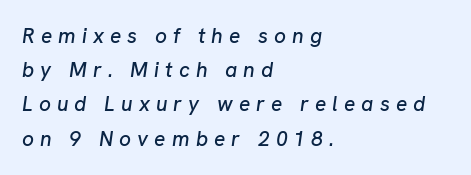
Layout note: lines flush left. Interline gaps are of average width in this sample. Students, note that the glyphs here are deliberately spaced far apart. You can tell it's italic because the verticals aren't actually vertical.
